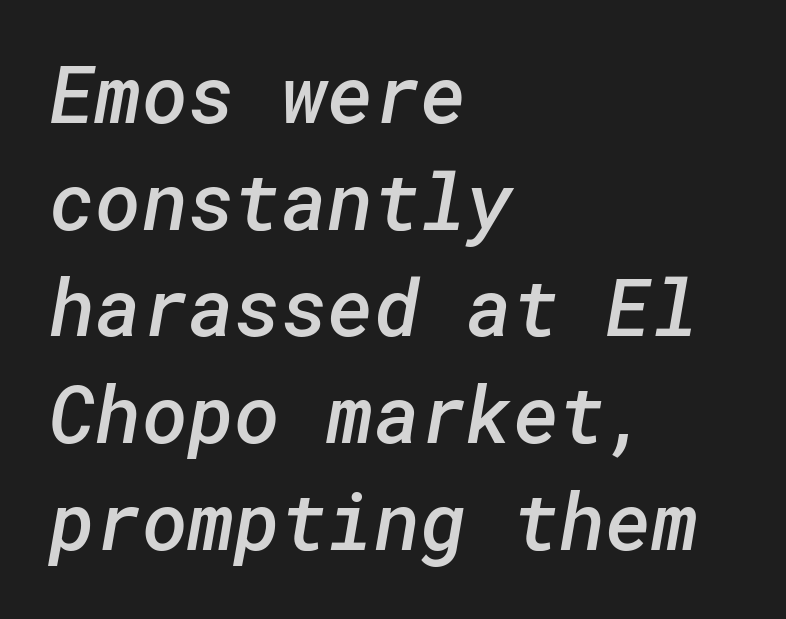
{"serif": "no", "bold": "semi", "weight": "semibold", "width": "normal", "stroke_contrast": "low", "x_height": "medium", "underline": "no", "align": "left", "line_spacing": "normal", "line_spacing_ratio": 1.35, "letter_spacing": "normal", "letter_spacing_em": 0.0, "glyph_px": 79}
